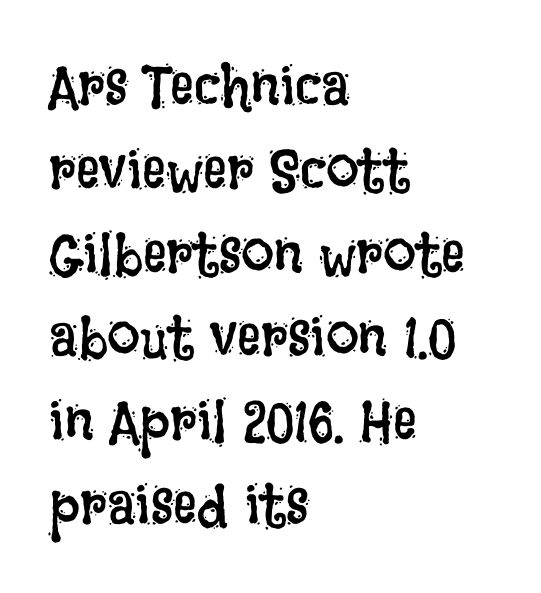
{"italic": "no", "bold": "no", "weight": "regular", "width": "condensed", "stroke_contrast": "low", "x_height": "large", "monospaced": "no", "underline": "no", "align": "left", "line_spacing": "normal", "line_spacing_ratio": 1.42, "letter_spacing": "normal", "letter_spacing_em": 0.0, "glyph_px": 59}
